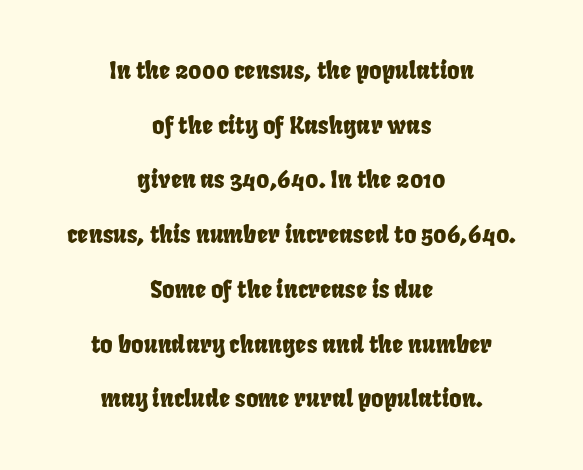
Letters rest on an invisible, unmarked baseline. The text block is weighted toward neither margin, spreading evenly from the middle. Whoever set this chose breathing room over compactness in the vertical rhythm. Tracking value appears to be zero — textbook default spacing.
